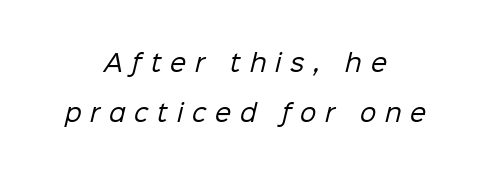
{"bold": "no", "underline": "no", "align": "center", "line_spacing": "loose", "line_spacing_ratio": 2.18, "letter_spacing": "wide", "letter_spacing_em": 0.39, "glyph_px": 23}
